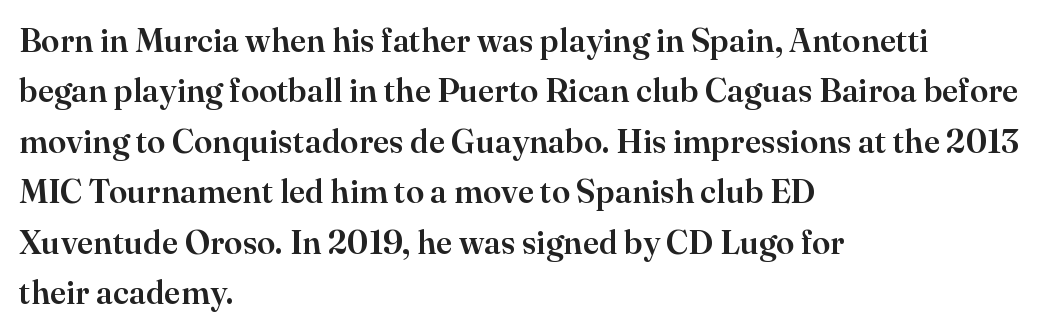
Q: Is the text italic (slanted)? A: No, it is upright.
Q: Is the typeface a serif or a sans-serif typeface? A: Serif.
Q: Is the text underlined? A: No.
Q: How is the paragraph aligned? A: Left-aligned.
Q: Is the spacing between letters normal or unusually wide? A: Normal.
Q: Is the spacing between lines tight, normal or loose? A: Normal.
Q: Width (condensed, normal, or wide)? A: Normal.
Q: Stroke contrast? A: High.
Q: x-height? A: Small.
Q: Monospaced? A: No.
